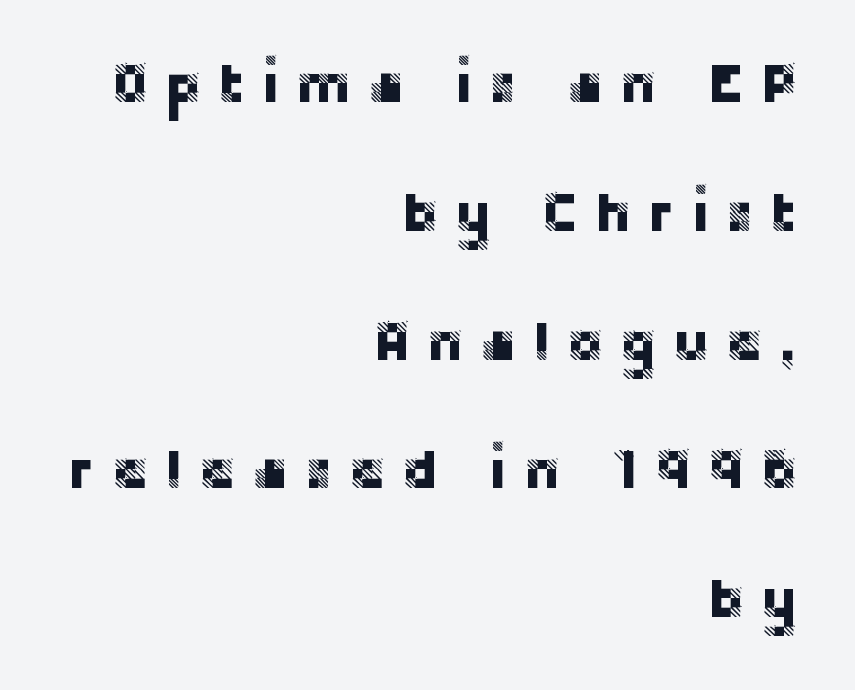
The specimen reads as upright at a glance. Baseline-to-baseline distance is far greater than the letter height. There is plenty of visible air inserted between adjacent glyphs. Line endings align vertically; line beginnings do not.
